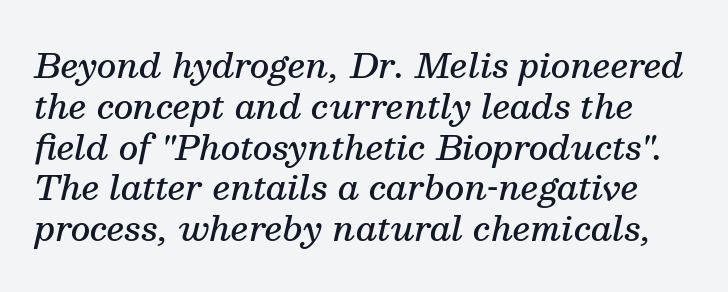
This rendering leaves character spacing at its baseline value. These words are printed semibold, heavier than regular yet not bold. Quick note: underline off. Look at the bottom of the vertical strokes: they flare into serifs here.
